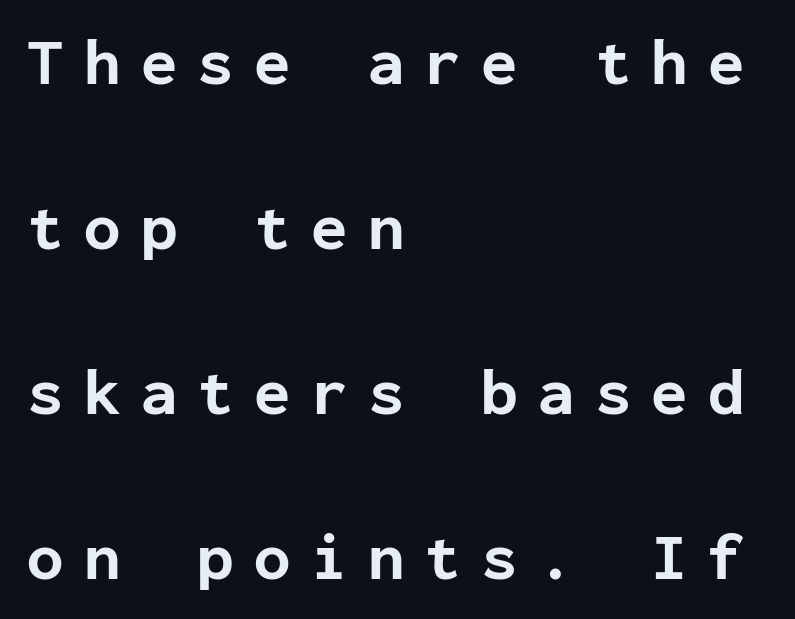
{"serif": "no", "italic": "no", "bold": "yes", "weight": "bold", "width": "normal", "stroke_contrast": "low", "x_height": "medium", "monospaced": "yes", "underline": "no", "align": "left", "line_spacing": "loose", "line_spacing_ratio": 2.5, "letter_spacing": "wide", "letter_spacing_em": 0.31, "glyph_px": 66}
